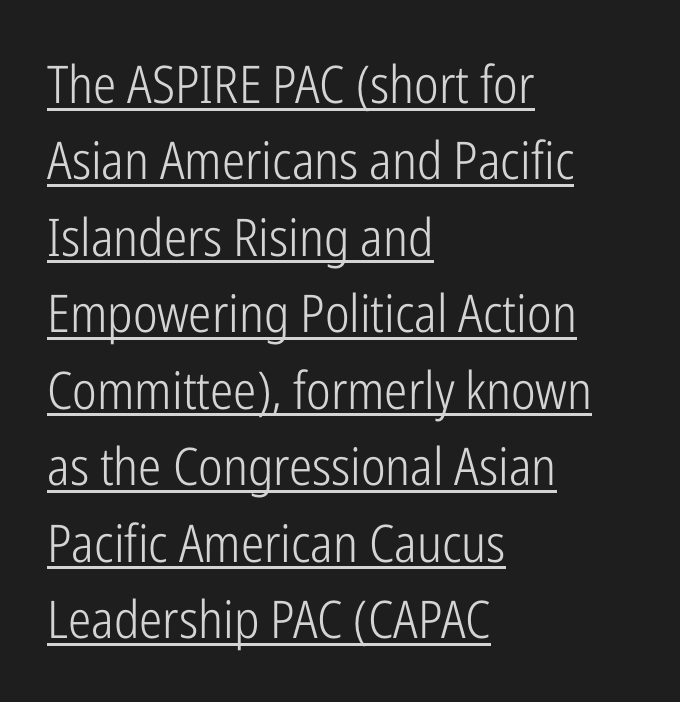
The image shows 52 px light, condensed sans-serif type, upright; set left-aligned, normal line spacing (1.47x), normal letter spacing, underlined; low stroke contrast and a medium x-height.
